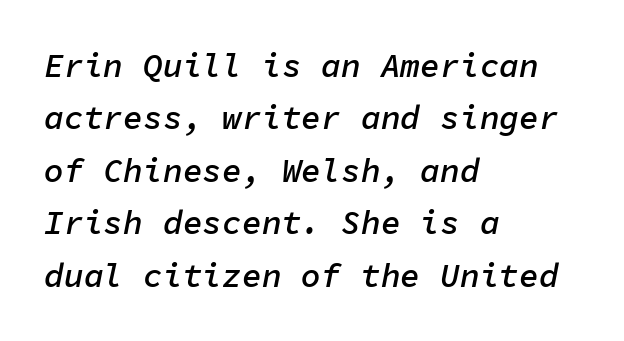
Q: Is the text bold? A: Semi-bold.
Q: Is the text italic (slanted)? A: Yes, it leans right by about 11 degrees.
Q: Is the text underlined? A: No.
Q: How is the paragraph aligned? A: Left-aligned.
Q: Is the spacing between letters normal or unusually wide? A: Normal.
Q: Is the spacing between lines tight, normal or loose? A: Normal.
Q: Width (condensed, normal, or wide)? A: Normal.
Q: Stroke contrast? A: Low.
Q: x-height? A: Medium.
Q: Monospaced? A: Yes.
